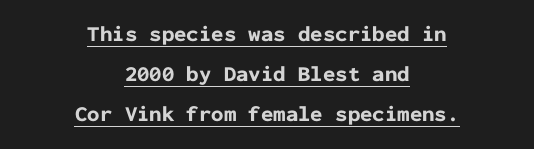
The rendering positions every line midway between the sides. Bold? Absolutely — the strokes are thick and heavy. Underlined type. The horizontal fit of the characters is conventional and even. This sample uses an upright cut, with every glyph sitting square on the baseline.
